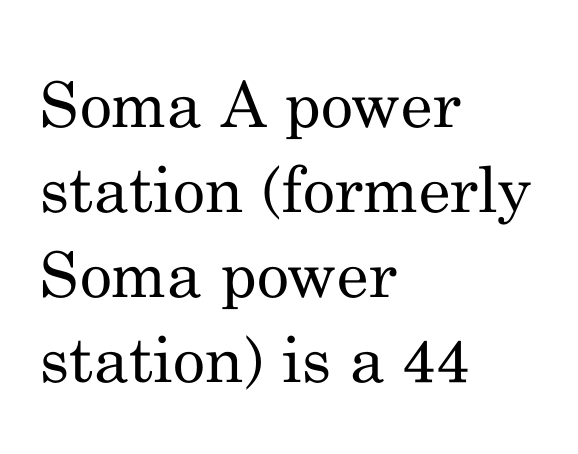
The image shows 63 px regular-weight serif type, upright; set left-aligned, normal line spacing (1.35x), normal letter spacing, not underlined; medium stroke contrast and a small x-height.
